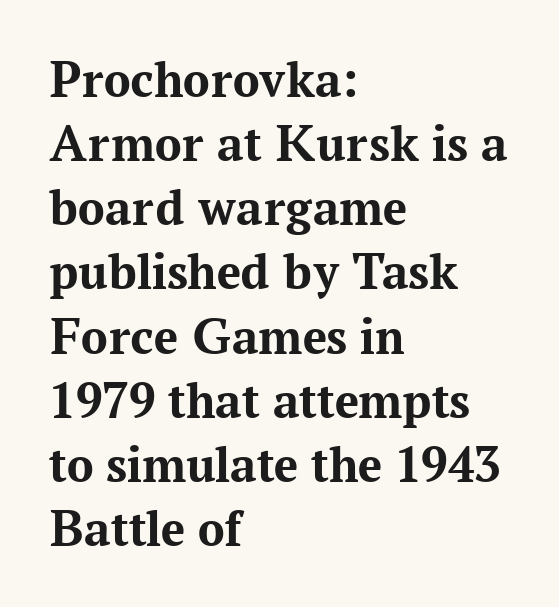
In terms of posture, this sample is upright. Descender tails drop into unmarked territory. This sample is left-justified, so line endings fall wherever the words run out. You could not count columns in this text — the font is proportionally spaced. Emphasis by weight is at full strength: bold.
